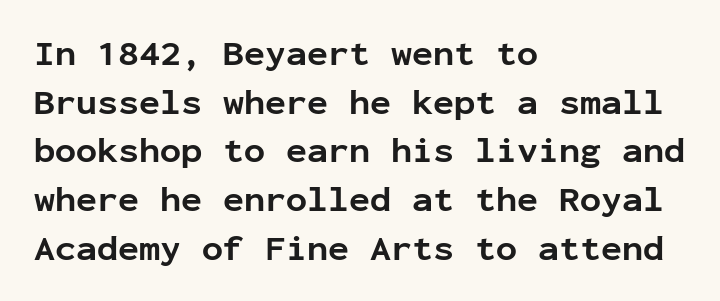
The image shows 35 px bold sans-serif type, upright, monospaced; set left-aligned, normal line spacing (1.39x), normal letter spacing, not underlined; low stroke contrast and a medium x-height.
